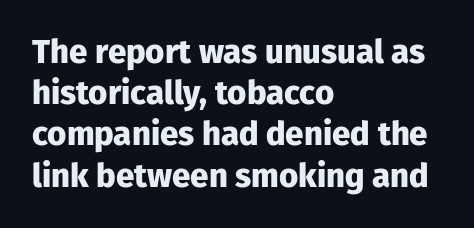
Q: Is the text bold? A: Yes.
Q: Is the text italic (slanted)? A: No, it is upright.
Q: Is the typeface a serif or a sans-serif typeface? A: Sans-serif.
Q: Is the text underlined? A: No.
Q: How is the paragraph aligned? A: Left-aligned.
Q: Is the spacing between letters normal or unusually wide? A: Normal.
Q: Is the spacing between lines tight, normal or loose? A: Normal.
Q: Width (condensed, normal, or wide)? A: Normal.
Q: Stroke contrast? A: Low.
Q: x-height? A: Medium.
Q: Monospaced? A: No.
